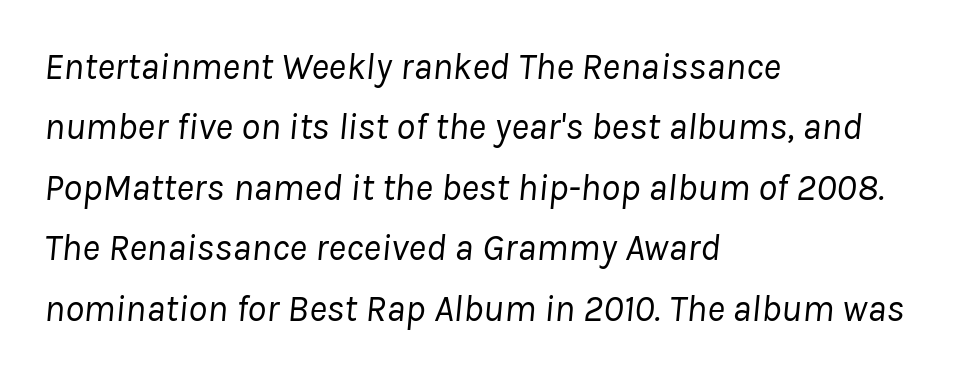
Q: Is the text bold? A: No.
Q: Is the text italic (slanted)? A: Yes, it leans right by about 8 degrees.
Q: Is the text underlined? A: No.
Q: How is the paragraph aligned? A: Left-aligned.
Q: Is the spacing between letters normal or unusually wide? A: Normal.
Q: Is the spacing between lines tight, normal or loose? A: Normal.
Q: Width (condensed, normal, or wide)? A: Normal.
Q: Stroke contrast? A: Low.
Q: x-height? A: Medium.
Q: Monospaced? A: No.
